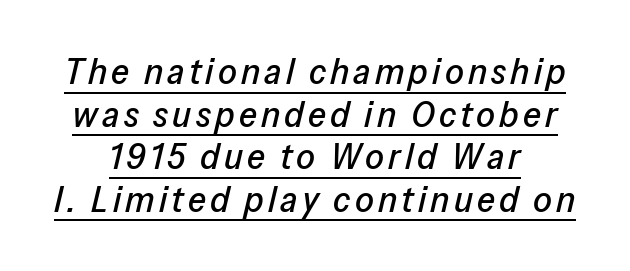
The image shows 37 px text type, italic (leaning right); set tight line spacing (1.15x), underlined; low stroke contrast and a medium x-height.
